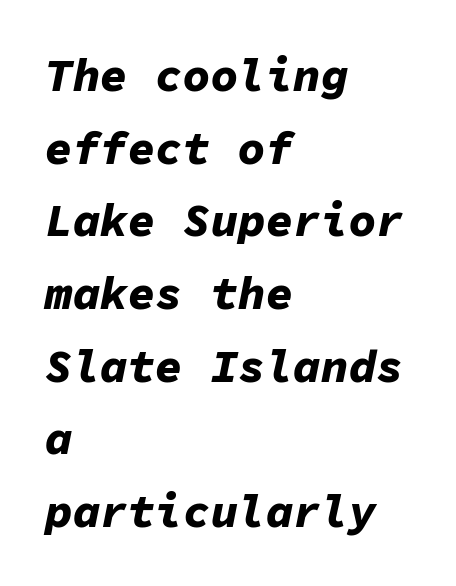
{"italic": "yes", "lean": "right", "slant_degrees": 11, "bold": "yes", "weight": "bold", "width": "normal", "stroke_contrast": "low", "x_height": "medium", "monospaced": "yes", "underline": "no", "align": "left", "line_spacing": "normal", "line_spacing_ratio": 1.58, "letter_spacing": "normal", "letter_spacing_em": 0.0, "glyph_px": 46}
